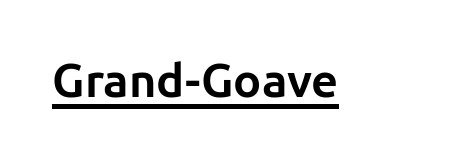
Q: Is the text bold? A: Yes.
Q: Is the text italic (slanted)? A: No, it is upright.
Q: Is the typeface a serif or a sans-serif typeface? A: Sans-serif.
Q: Is the text underlined? A: Yes.
Q: Is the spacing between letters normal or unusually wide? A: Normal.
Q: Width (condensed, normal, or wide)? A: Normal.
Q: Stroke contrast? A: Low.
Q: x-height? A: Medium.
Q: Monospaced? A: No.
